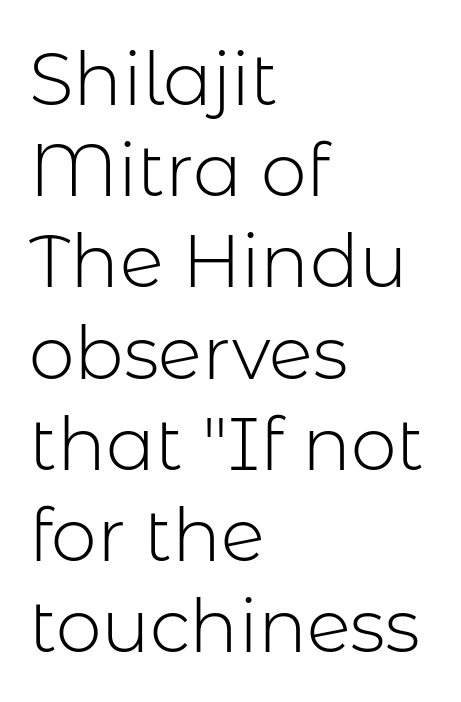
Nope, not italic — everything's standing straight. This is sans-serif lettering, the kind often seen on screens and signage. The words here are not underlined. This sample has the flowing, uneven cadence of proportional lettering.
